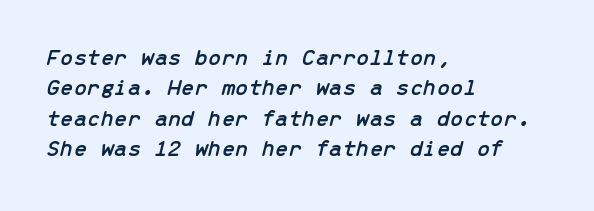
The image shows 24 px text type, italic (leaning right); set left-aligned, normal line spacing (1.27x), normal letter spacing, not underlined.
